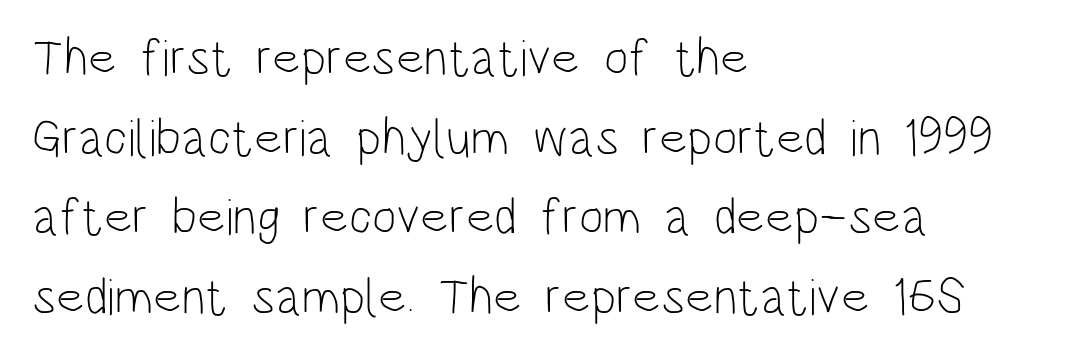
The image shows 52 px light, condensed sans-serif type, upright; set left-aligned, normal line spacing (1.53x), normal letter spacing, not underlined; low stroke contrast and a large x-height.
